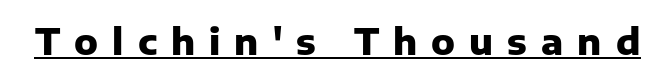
What kind of face is this? One without serifs — a sans. Here the glyphs are tracked loosely, breaking word shapes into spaced letters. This rendering features underlined lettering. If you drew a line through each stem, it would be perfectly vertical.
